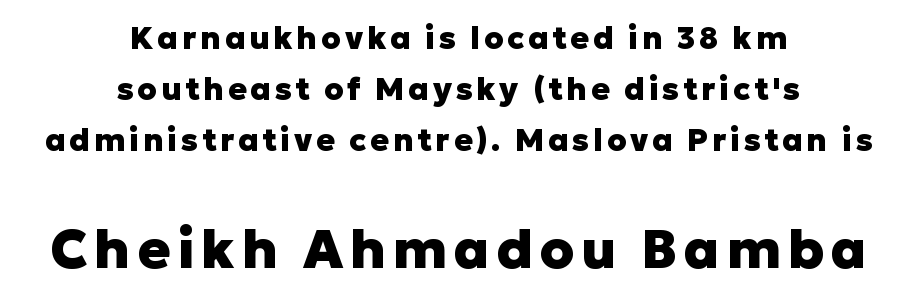
The glyphs in this specimen are sans serif. The more generous point size was reserved for the lower chunk. Quick note: interline space is typical. Summary of weight: heavy, a full bold.
